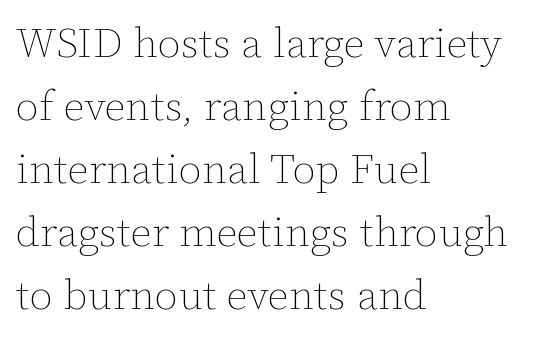
Q: Is the text bold? A: No.
Q: Is the text italic (slanted)? A: No, it is upright.
Q: Is the text underlined? A: No.
Q: How is the paragraph aligned? A: Left-aligned.
Q: Is the spacing between letters normal or unusually wide? A: Normal.
Q: Is the spacing between lines tight, normal or loose? A: Normal.
Q: Width (condensed, normal, or wide)? A: Normal.
Q: Stroke contrast? A: Low.
Q: x-height? A: Medium.
Q: Monospaced? A: No.
